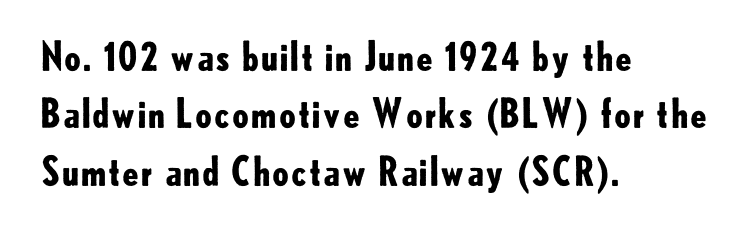
{"serif": "no", "italic": "no", "bold": "yes", "weight": "bold", "width": "normal", "stroke_contrast": "low", "x_height": "small", "monospaced": "no", "underline": "no", "align": "left", "line_spacing": "normal", "line_spacing_ratio": 1.47, "letter_spacing": "normal", "letter_spacing_em": 0.0, "glyph_px": 39}
